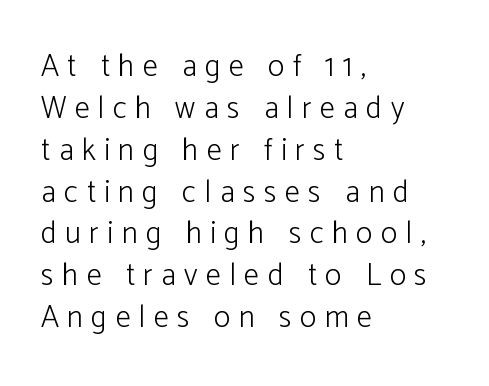
Q: Is the text bold? A: No.
Q: Is the text italic (slanted)? A: No, it is upright.
Q: Is the typeface a serif or a sans-serif typeface? A: Sans-serif.
Q: Is the text underlined? A: No.
Q: How is the paragraph aligned? A: Left-aligned.
Q: Is the spacing between letters normal or unusually wide? A: Unusually wide.
Q: Is the spacing between lines tight, normal or loose? A: Normal.
Q: Width (condensed, normal, or wide)? A: Normal.
Q: Stroke contrast? A: Low.
Q: x-height? A: Medium.
Q: Monospaced? A: No.
